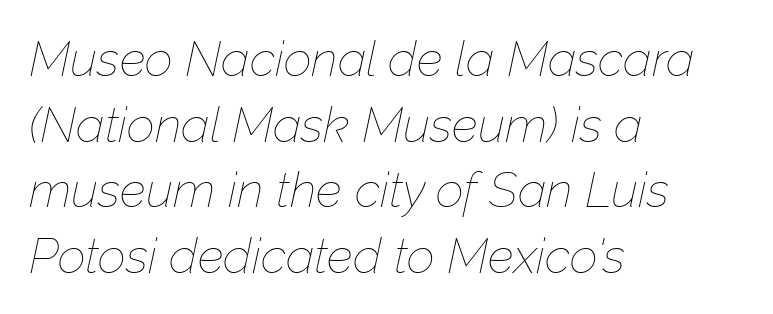
Q: Is the text bold? A: No.
Q: Is the text italic (slanted)? A: Yes, it leans right by about 12 degrees.
Q: Is the text underlined? A: No.
Q: How is the paragraph aligned? A: Left-aligned.
Q: Is the spacing between letters normal or unusually wide? A: Normal.
Q: Is the spacing between lines tight, normal or loose? A: Normal.
Q: Width (condensed, normal, or wide)? A: Normal.
Q: Stroke contrast? A: Low.
Q: x-height? A: Medium.
Q: Monospaced? A: No.
